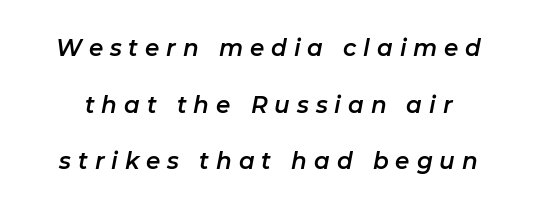
The image shows 23 px text type, italic (leaning right); set loose line spacing (2.46x), unusually wide letter spacing (+0.3 em), not underlined.
